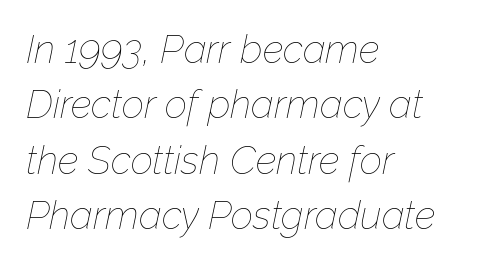
Q: Is the text bold? A: No.
Q: Is the text italic (slanted)? A: Yes, it leans right by about 12 degrees.
Q: Is the text underlined? A: No.
Q: How is the paragraph aligned? A: Left-aligned.
Q: Is the spacing between letters normal or unusually wide? A: Normal.
Q: Is the spacing between lines tight, normal or loose? A: Normal.
Q: Width (condensed, normal, or wide)? A: Normal.
Q: Stroke contrast? A: Low.
Q: x-height? A: Medium.
Q: Monospaced? A: No.
